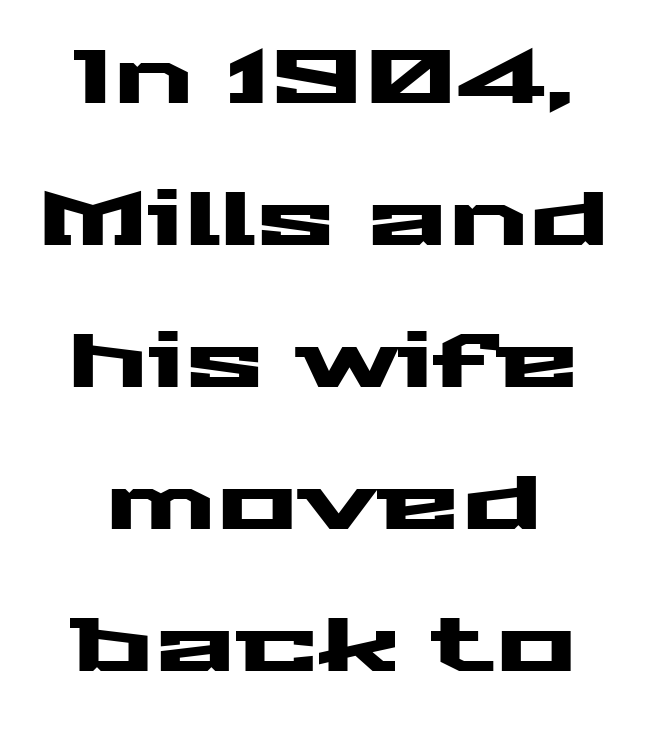
Q: Is the text italic (slanted)? A: No, it is upright.
Q: Is the typeface a serif or a sans-serif typeface? A: Sans-serif.
Q: Is the text underlined? A: No.
Q: How is the paragraph aligned? A: Centered.
Q: Is the spacing between letters normal or unusually wide? A: Normal.
Q: Width (condensed, normal, or wide)? A: Wide.
Q: Stroke contrast? A: Medium.
Q: x-height? A: Medium.
Q: Monospaced? A: No.
